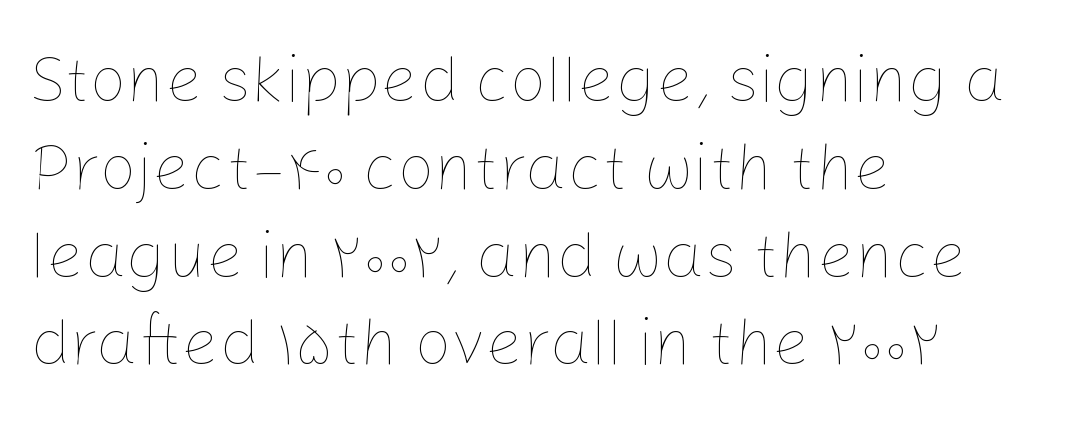
{"italic": "no", "bold": "no", "weight": "thin", "width": "normal", "stroke_contrast": "low", "x_height": "medium", "monospaced": "no", "underline": "no", "align": "left", "line_spacing": "normal", "line_spacing_ratio": 1.33, "letter_spacing": "normal", "letter_spacing_em": 0.0, "glyph_px": 66}
